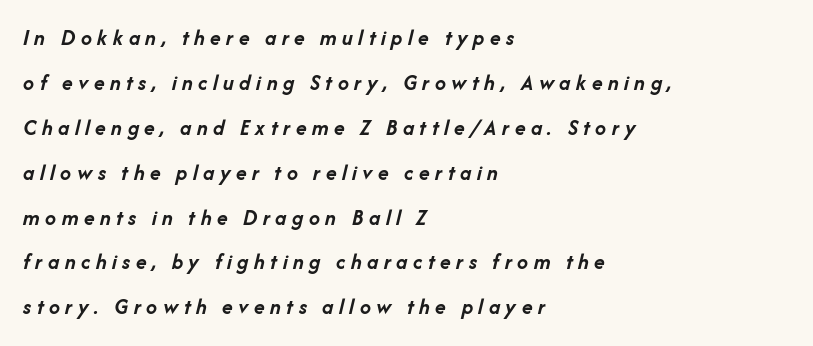
The image shows 22 px bold type, italic (leaning right); set left-aligned, loose line spacing (2.04x), unusually wide letter spacing (+0.25 em), not underlined.
